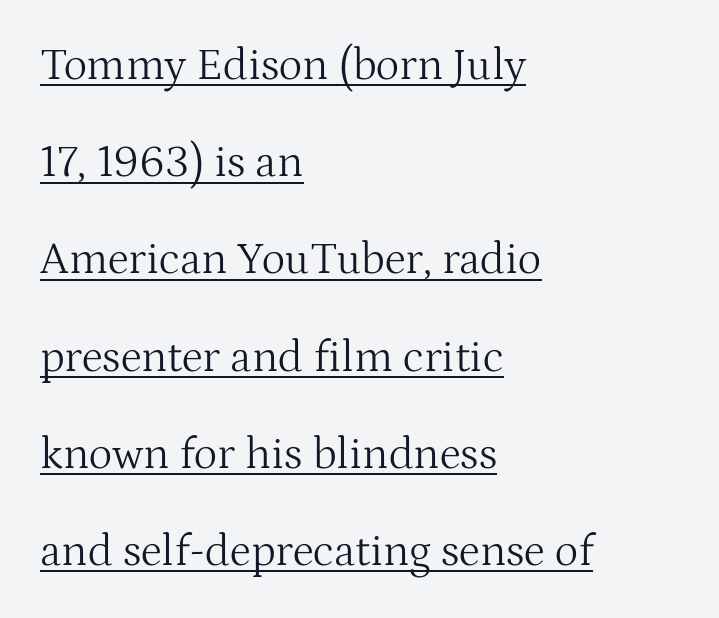
{"serif": "yes", "italic": "no", "bold": "no", "weight": "light", "width": "normal", "stroke_contrast": "medium", "x_height": "medium", "monospaced": "no", "underline": "yes", "align": "left", "line_spacing": "loose", "line_spacing_ratio": 2.16, "letter_spacing": "normal", "letter_spacing_em": 0.0, "glyph_px": 45}
